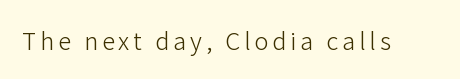
{"italic": "no", "bold": "no", "underline": "no", "glyph_px": 24}
